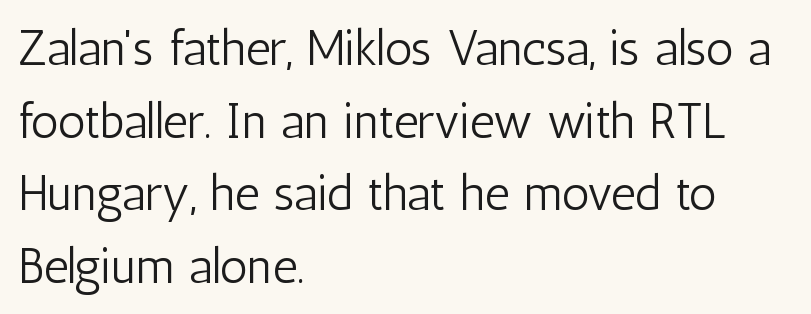
{"serif": "no", "italic": "no", "bold": "no", "weight": "light", "width": "condensed", "stroke_contrast": "low", "x_height": "medium", "monospaced": "no", "underline": "no", "align": "left", "line_spacing": "normal", "line_spacing_ratio": 1.48, "letter_spacing": "normal", "letter_spacing_em": 0.0, "glyph_px": 49}
